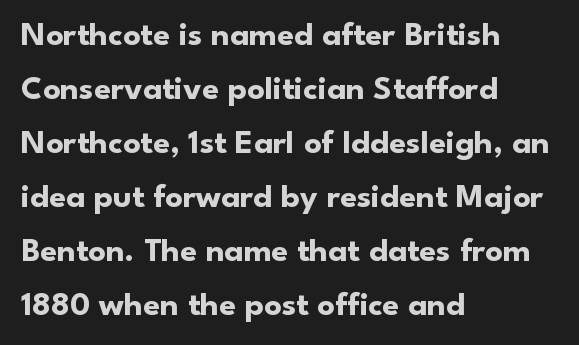
The image shows 34 px bold sans-serif type, upright; set left-aligned, normal line spacing (1.59x), normal letter spacing, not underlined; low stroke contrast and a small x-height.
